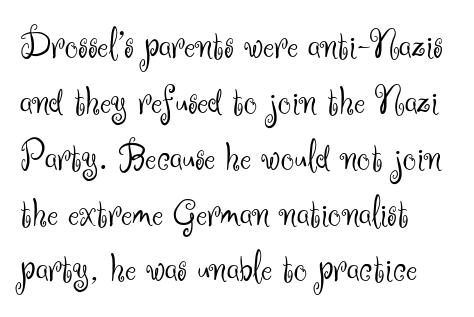
No feet cap the strokes, marking this as sans-serif type. If you drew a line through each stem, it would be perfectly vertical. Each row of text sits above clean, open space. The face used here is proportionally spaced, like ordinary book or web type. These lines keep a tight, regular rhythm from letter to letter.
